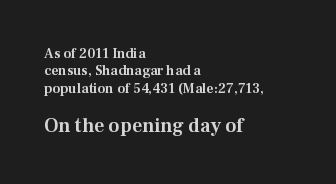
The image shows 20 px text type, upright; set left-aligned, normal line spacing (1.25x), normal letter spacing, not underlined; the second (bottom) block is 1.43x larger.
